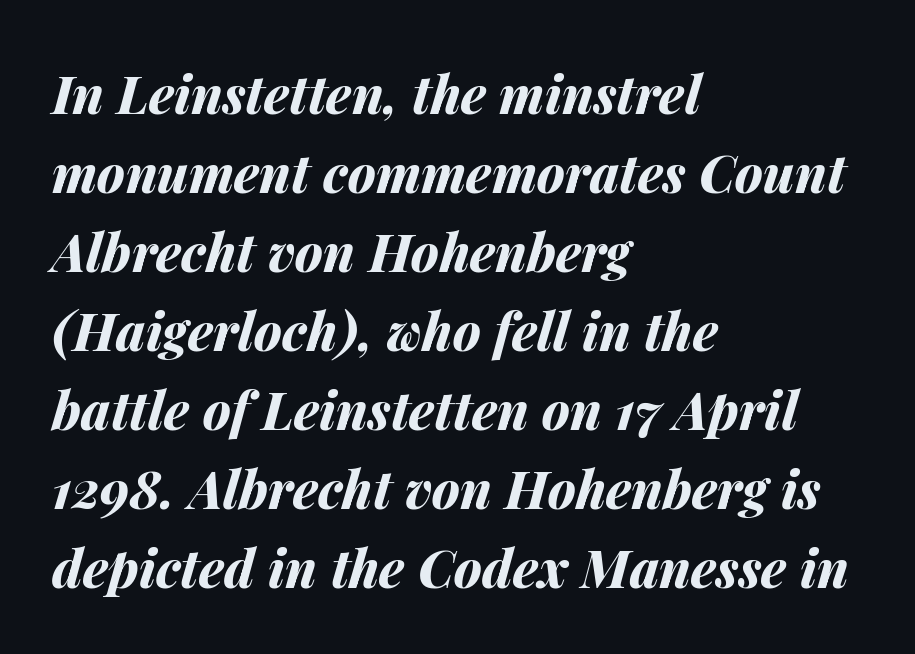
Q: Is the text bold? A: Yes.
Q: Is the text italic (slanted)? A: Yes, it leans right by about 14 degrees.
Q: Is the text underlined? A: No.
Q: How is the paragraph aligned? A: Left-aligned.
Q: Is the spacing between letters normal or unusually wide? A: Normal.
Q: Is the spacing between lines tight, normal or loose? A: Normal.
Q: Width (condensed, normal, or wide)? A: Normal.
Q: Stroke contrast? A: Medium.
Q: x-height? A: Medium.
Q: Monospaced? A: No.
